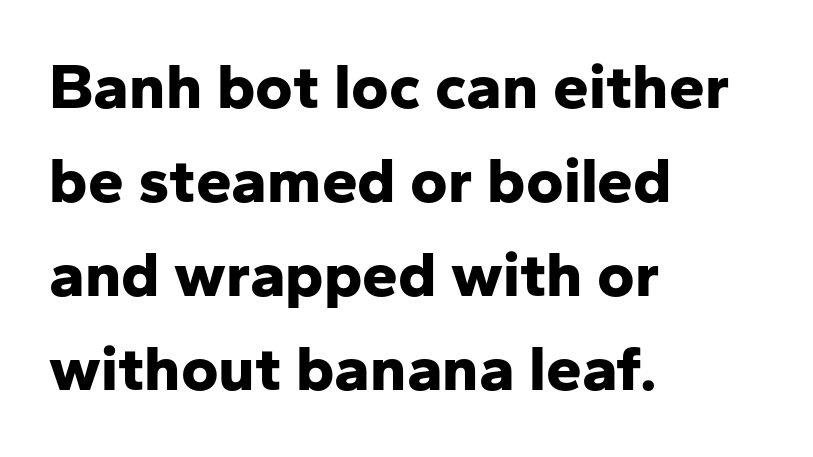
{"serif": "no", "italic": "no", "bold": "yes", "weight": "bold", "width": "normal", "stroke_contrast": "low", "x_height": "medium", "monospaced": "no", "underline": "no", "align": "left", "line_spacing": "normal", "line_spacing_ratio": 1.47, "letter_spacing": "normal", "letter_spacing_em": 0.0, "glyph_px": 64}
